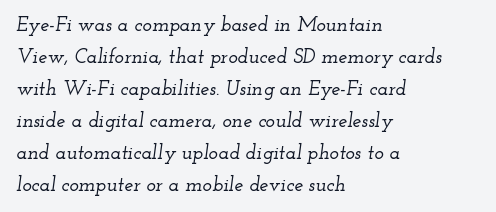
{"italic": "yes", "lean": "right", "slant_degrees": 12, "underline": "no", "align": "left", "line_spacing": "normal", "line_spacing_ratio": 1.6, "letter_spacing": "normal", "letter_spacing_em": 0.0, "glyph_px": 20}
